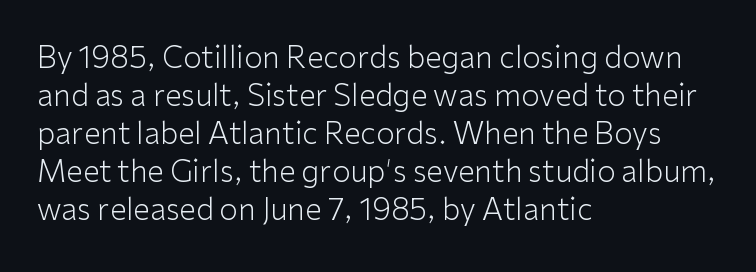
The image shows 30 px light sans-serif type, upright; set left-aligned, normal line spacing (1.27x), normal letter spacing, not underlined; low stroke contrast and a medium x-height.
